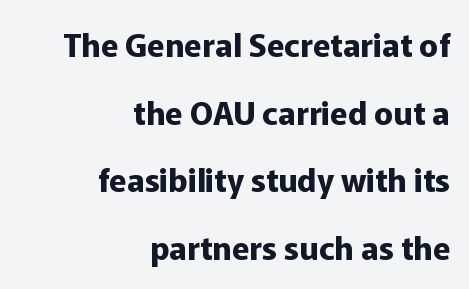
Every character sits straight up, as roman type does. Reading down the block, your eye finds every line finishing at a fixed right position. No extra tracking has been applied to these lines. The space directly below the letters is spotless. The text was rendered using a sans face with plain stroke endings. Pretty heavy lettering here — definitely bold.
